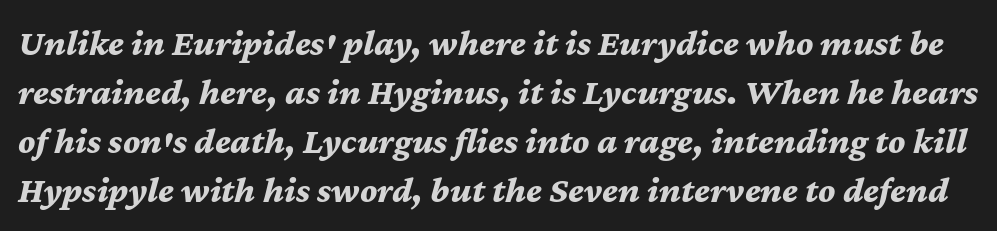
Q: Is the text bold? A: Yes.
Q: Is the text italic (slanted)? A: Yes, it leans right by about 12 degrees.
Q: Is the text underlined? A: No.
Q: Is the spacing between letters normal or unusually wide? A: Normal.
Q: Is the spacing between lines tight, normal or loose? A: Normal.
Q: Width (condensed, normal, or wide)? A: Normal.
Q: Stroke contrast? A: Medium.
Q: x-height? A: Medium.
Q: Monospaced? A: No.
